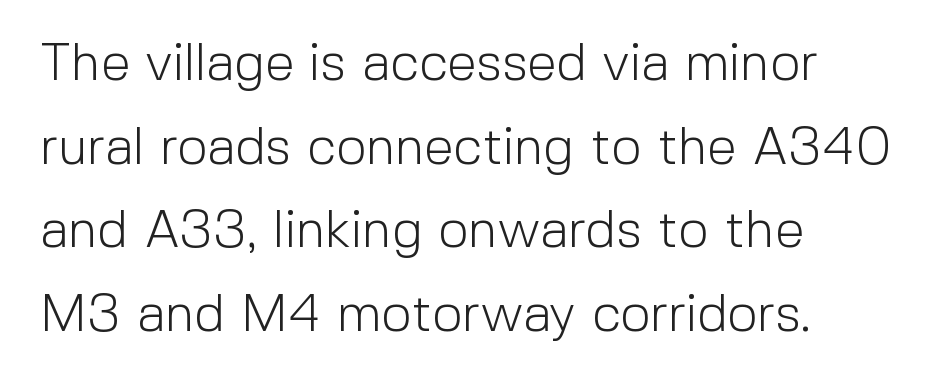
Whoever set this chose a conventional vertical rhythm. A light-to-regular cut is what we see here. Ascenders rise straight up at ninety degrees. This sample has the flowing, uneven cadence of proportional lettering.
